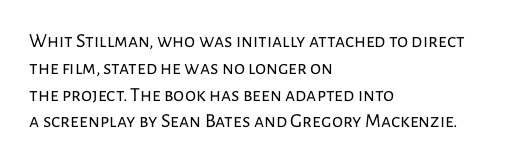
The image shows 20 px text type, upright; set left-aligned, normal line spacing (1.34x), normal letter spacing, not underlined.
